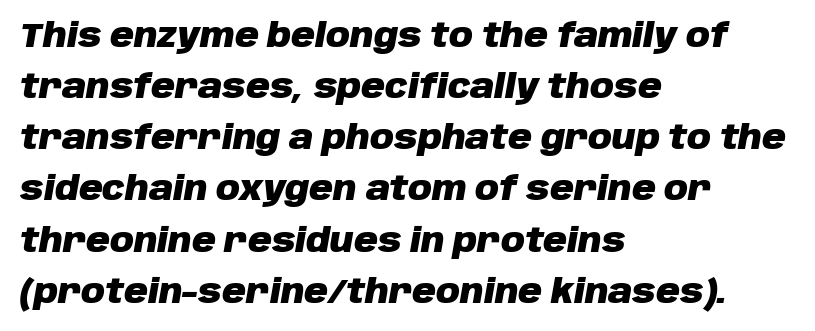
Q: Is the text bold? A: Yes.
Q: Is the text italic (slanted)? A: Yes, it leans right by about 10 degrees.
Q: Is the text underlined? A: No.
Q: How is the paragraph aligned? A: Left-aligned.
Q: Is the spacing between letters normal or unusually wide? A: Normal.
Q: Is the spacing between lines tight, normal or loose? A: Normal.
Q: Width (condensed, normal, or wide)? A: Normal.
Q: Stroke contrast? A: Low.
Q: x-height? A: Large.
Q: Monospaced? A: No.
